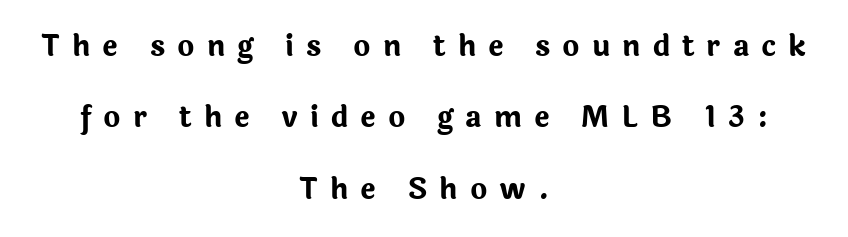
Q: Is the text bold? A: Yes.
Q: Is the text italic (slanted)? A: No, it is upright.
Q: Is the typeface a serif or a sans-serif typeface? A: Sans-serif.
Q: Is the text underlined? A: No.
Q: How is the paragraph aligned? A: Centered.
Q: Is the spacing between letters normal or unusually wide? A: Unusually wide.
Q: Is the spacing between lines tight, normal or loose? A: Loose.
Q: Width (condensed, normal, or wide)? A: Normal.
Q: Stroke contrast? A: Low.
Q: x-height? A: Medium.
Q: Monospaced? A: No.
